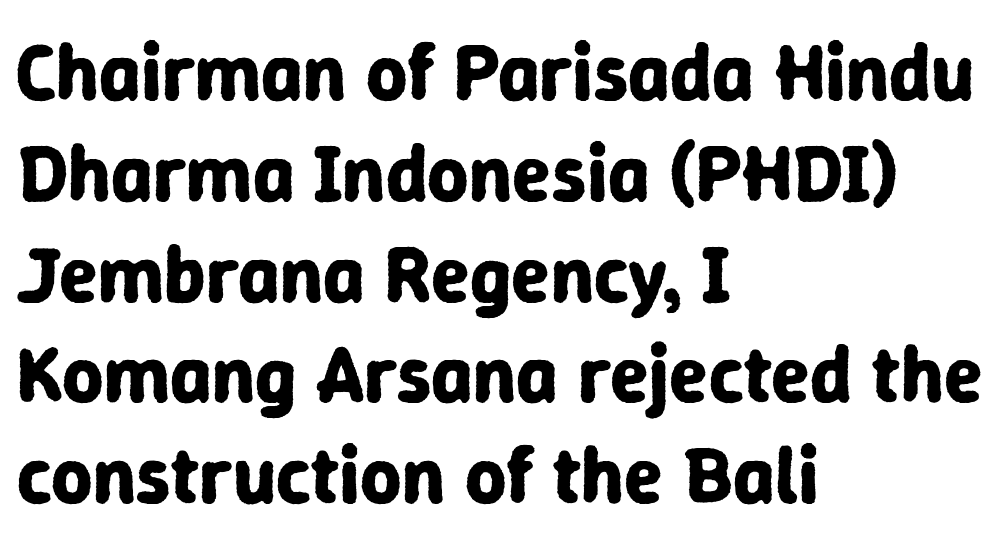
Does extra space separate the letters? No, they use regular spacing. Horizontal alignment here is leftward, the default for most running prose. I'd describe the lettering as bold — thick and assertive. These lines are rendered in a variable-pitch font. The specimen reads as upright at a glance.
